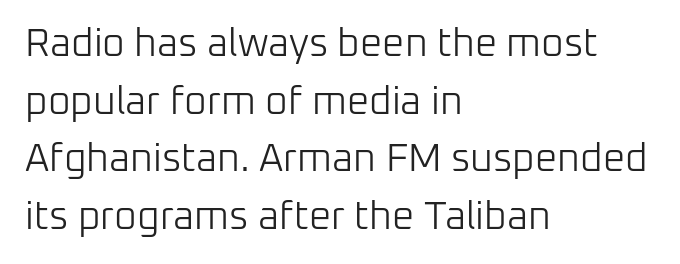
The strokes carry an ordinary text weight at most. Compared with a centered layout, this one pins lines to the left instead. Posture: upright roman. The type family on display is of the sans-serif kind.
